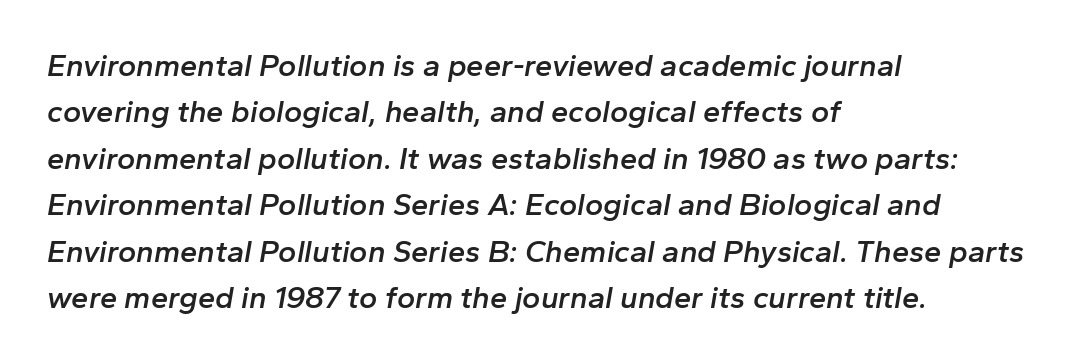
The image shows 31 px semibold type, italic (leaning right); set left-aligned, normal line spacing (1.5x), normal letter spacing, not underlined; low stroke contrast and a medium x-height.
